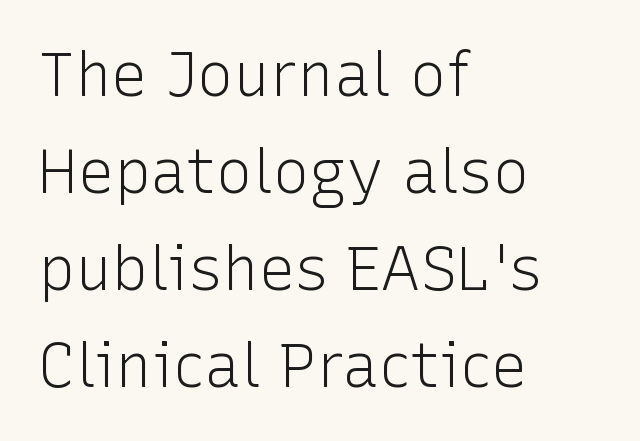
A classic flush-left, rag-right setting is used for this passage. Weight: in the light-to-regular range. The specimen omits any rule beneath the text block's lines. These lines are rendered in a variable-pitch font. The type family on display is of the sans-serif kind.
